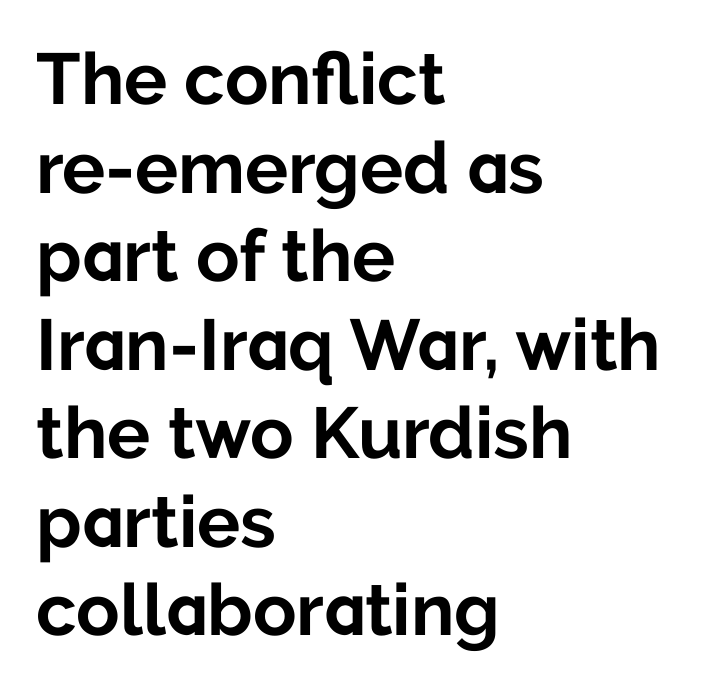
Varying glyph widths throughout — classic text-font behaviour. Is the letter spacing exaggerated? No — it looks like the ordinary default. Notice how the stems are strictly vertical — no italics here. Descender tails drop into unmarked territory. Teacher's note: observe the even left margin — that is flush-left alignment. A full-strength bold gives these letters their thick strokes.
